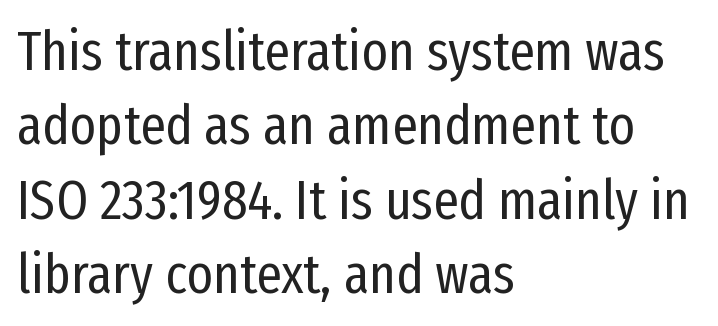
{"serif": "no", "italic": "no", "bold": "no", "weight": "regular", "width": "condensed", "stroke_contrast": "low", "x_height": "medium", "monospaced": "no", "underline": "no", "align": "left", "line_spacing": "normal", "line_spacing_ratio": 1.33, "letter_spacing": "normal", "letter_spacing_em": 0.0, "glyph_px": 56}
